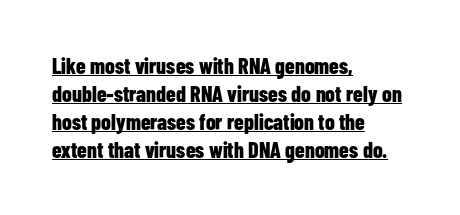
{"italic": "no", "bold": "yes", "underline": "yes", "align": "left", "line_spacing": "normal", "line_spacing_ratio": 1.27, "letter_spacing": "normal", "letter_spacing_em": 0.0, "glyph_px": 22}
